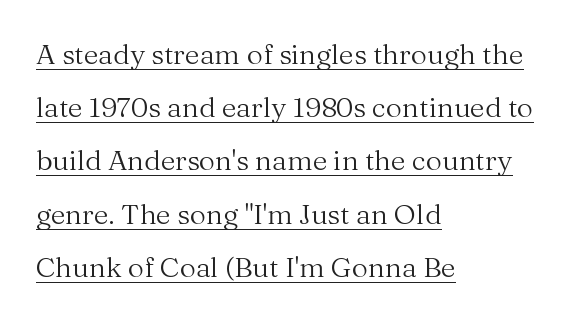
{"serif": "yes", "italic": "no", "bold": "no", "weight": "regular", "width": "normal", "stroke_contrast": "medium", "x_height": "medium", "monospaced": "no", "underline": "yes", "align": "left", "line_spacing": "loose", "line_spacing_ratio": 1.9, "letter_spacing": "normal", "letter_spacing_em": 0.0, "glyph_px": 28}
